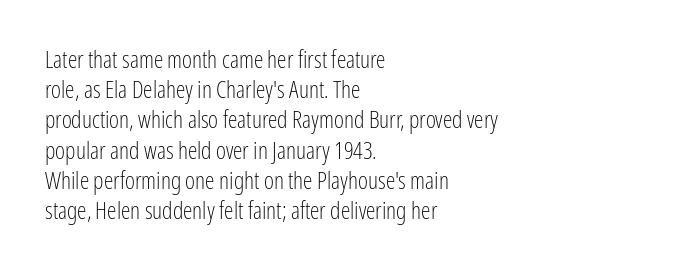
The image shows 24 px text type, upright; set left-aligned, normal line spacing (1.26x), normal letter spacing, not underlined.
